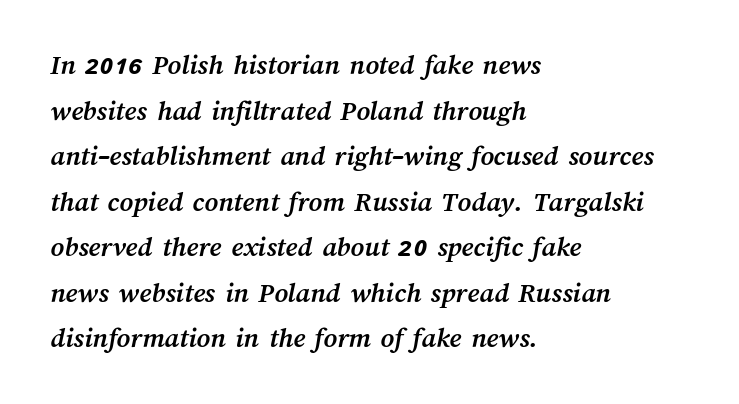
The image shows 29 px semibold type; set left-aligned, normal line spacing (1.57x), normal letter spacing, not underlined; medium stroke contrast and a medium x-height.
